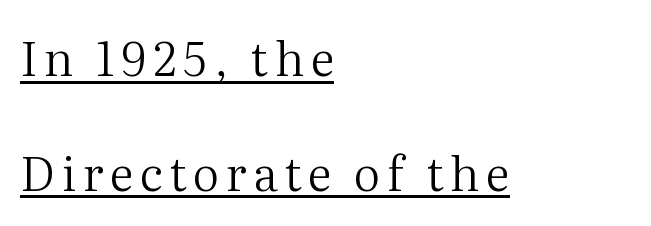
The image shows 47 px regular-weight serif type, upright; set left-aligned, loose line spacing (2.44x), underlined; medium stroke contrast and a medium x-height.
